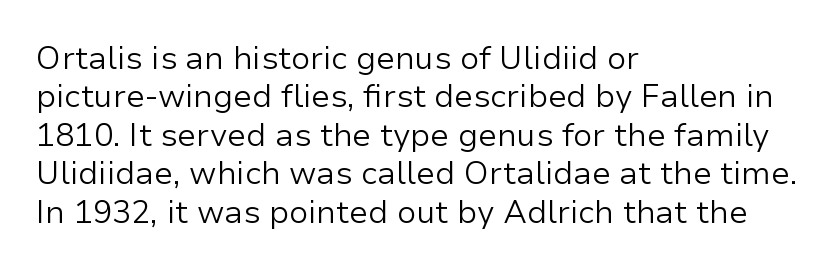
Proportional: the letters do not fall into vertical columns. The face used here is a sans, in the tradition of grotesques and geometrics. The letters stand straight up with perfectly vertical stems. No extra tracking has been applied to these lines. Nobody drew a line under any word here. This rendering uses left alignment, leaving the right contour irregular.
